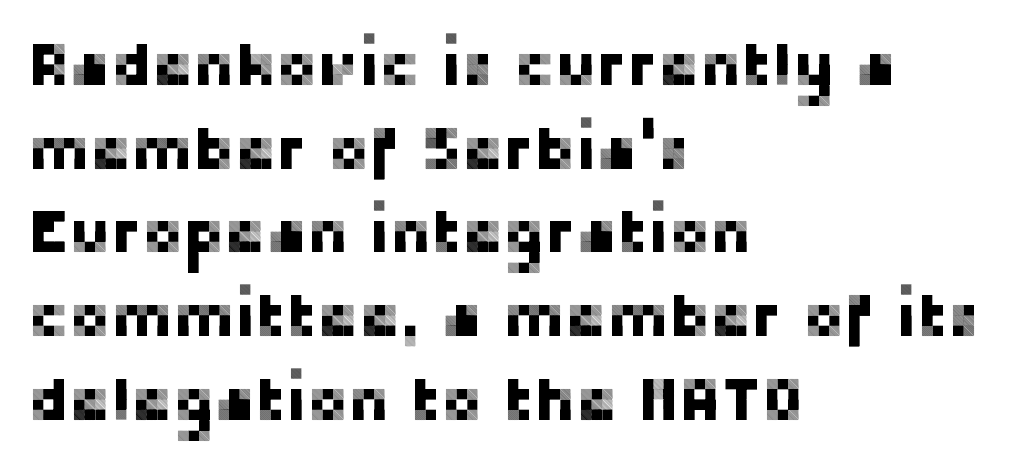
The image shows 62 px sans-serif type, upright; set left-aligned, normal line spacing (1.35x), normal letter spacing, not underlined; low stroke contrast and a medium x-height.
